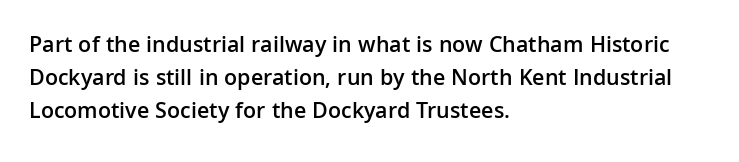
{"italic": "no", "bold": "semi", "underline": "no", "align": "left", "line_spacing": "normal", "line_spacing_ratio": 1.44, "letter_spacing": "normal", "letter_spacing_em": 0.0, "glyph_px": 23}
